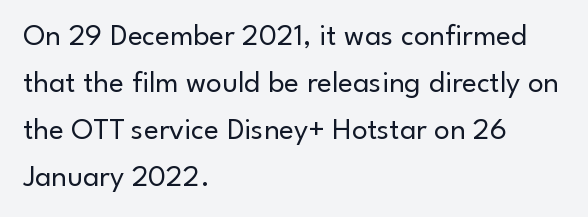
The image shows 31 px regular-weight sans-serif type, upright; set left-aligned, normal line spacing (1.52x), normal letter spacing, not underlined; low stroke contrast and a small x-height.
